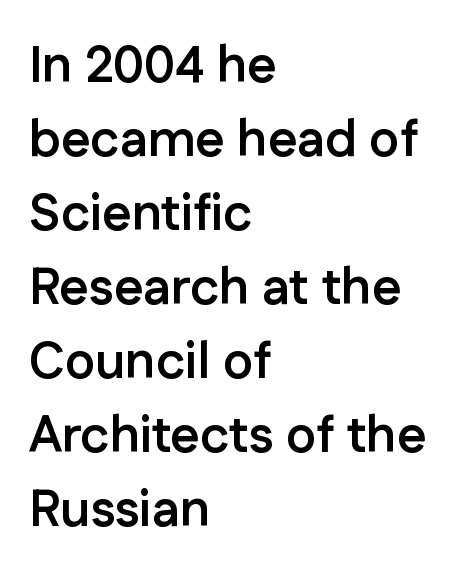
The lines sit at an ordinary, default distance from one another. The space beneath each line is pristine and unruled. No feet cap the strokes, marking this as sans-serif type. Character widths vary here, with narrow letters taking less room than wide ones.
